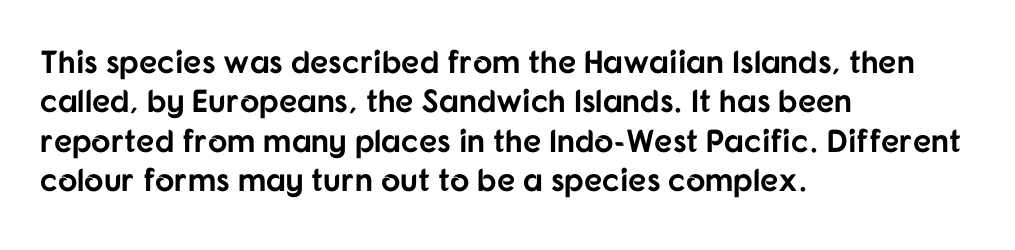
Quick note: underline off. Line starts are locked; line ends wander. Each letter keeps its own natural width here, so spacing adapts to shape. Its strokes are broad and dark, the hallmark of bold type.
